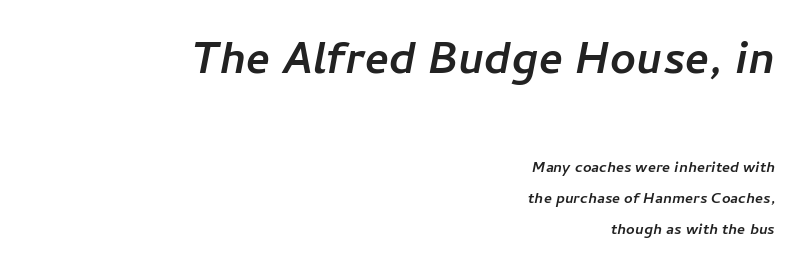
The image shows 45 px semibold type, italic (leaning right); set right-aligned, loose line spacing (2.07x), normal letter spacing, not underlined; the first (top) block is 3.0x larger; low stroke contrast and a medium x-height.
